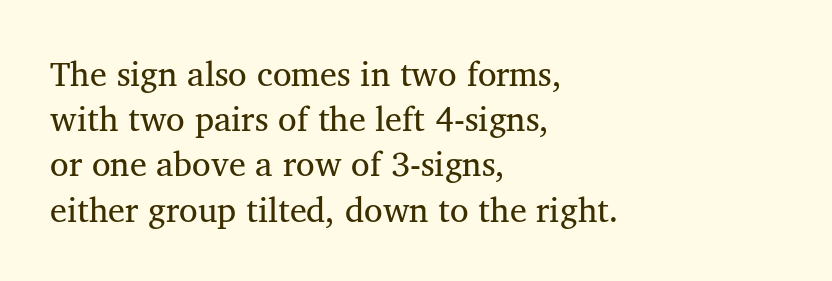
This block has exactly the height ordinary leading produces. Note the varied advance widths — an 'i' is clearly narrower than an 'm'. The type family on display is of the serif kind. The passage shown is not underscored anywhere. Caption: face not bold, strokes unweighted. Caption: standard tracking, unaltered.
